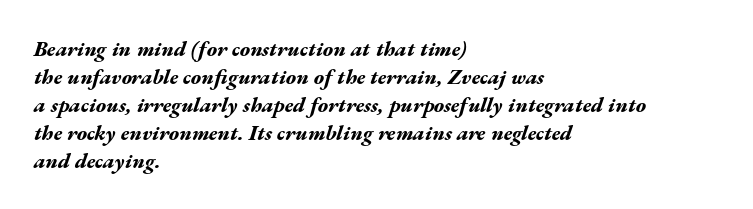
The image shows 21 px bold type, italic (leaning right); set left-aligned, normal line spacing (1.33x), normal letter spacing, not underlined.
